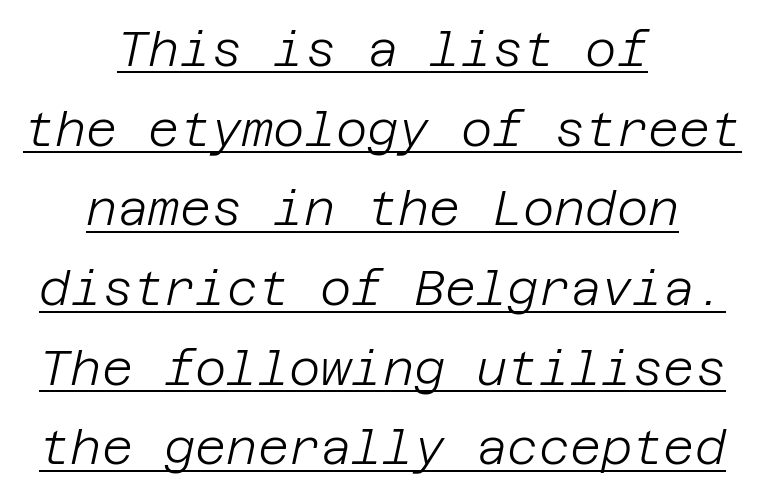
Q: Is the text bold? A: No.
Q: Is the text italic (slanted)? A: Yes, it leans right by about 12 degrees.
Q: Is the text underlined? A: Yes.
Q: How is the paragraph aligned? A: Centered.
Q: Is the spacing between letters normal or unusually wide? A: Normal.
Q: Is the spacing between lines tight, normal or loose? A: Normal.
Q: Width (condensed, normal, or wide)? A: Normal.
Q: Stroke contrast? A: Low.
Q: x-height? A: Large.
